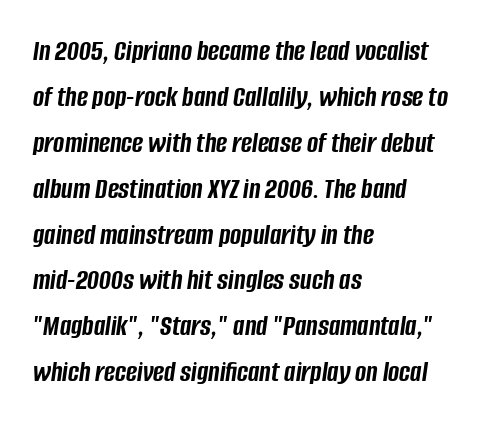
{"italic": "yes", "lean": "right", "slant_degrees": 8, "bold": "yes", "weight": "semibold", "width": "condensed", "stroke_contrast": "low", "x_height": "large", "monospaced": "no", "underline": "no", "align": "left", "line_spacing": "normal", "line_spacing_ratio": 1.53, "letter_spacing": "normal", "letter_spacing_em": 0.0, "glyph_px": 30}
